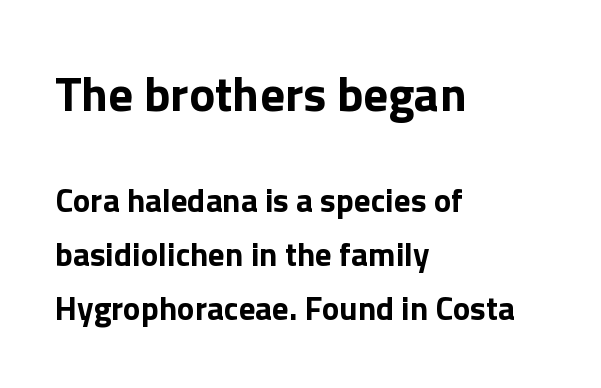
Q: Is the text bold? A: Yes.
Q: Is the text italic (slanted)? A: No, it is upright.
Q: Is the typeface a serif or a sans-serif typeface? A: Sans-serif.
Q: Is the text underlined? A: No.
Q: How is the paragraph aligned? A: Left-aligned.
Q: Is the spacing between letters normal or unusually wide? A: Normal.
Q: Is the spacing between lines tight, normal or loose? A: Normal.
Q: Which block of text is set in a larger size, the first (top) or the second (bottom)? A: The first (top) one.
Q: Width (condensed, normal, or wide)? A: Normal.
Q: x-height? A: Medium.
Q: Monospaced? A: No.
